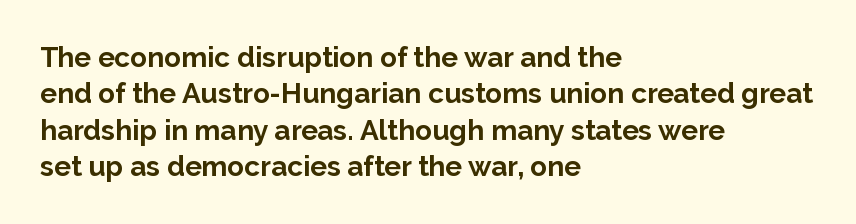
Q: Is the text bold? A: Yes.
Q: Is the text italic (slanted)? A: No, it is upright.
Q: Is the typeface a serif or a sans-serif typeface? A: Sans-serif.
Q: Is the text underlined? A: No.
Q: How is the paragraph aligned? A: Left-aligned.
Q: Is the spacing between letters normal or unusually wide? A: Normal.
Q: Is the spacing between lines tight, normal or loose? A: Normal.
Q: Width (condensed, normal, or wide)? A: Normal.
Q: Stroke contrast? A: Low.
Q: x-height? A: Medium.
Q: Monospaced? A: No.
